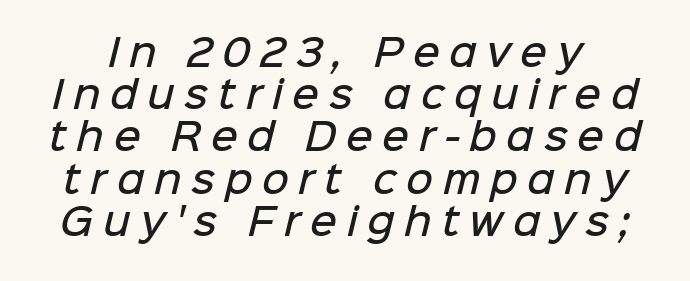
Q: Is the text bold? A: Semi-bold.
Q: Is the typeface a serif or a sans-serif typeface? A: Sans-serif.
Q: Is the text underlined? A: No.
Q: Is the spacing between letters normal or unusually wide? A: Unusually wide.
Q: Is the spacing between lines tight, normal or loose? A: Tight.
Q: Width (condensed, normal, or wide)? A: Normal.
Q: Stroke contrast? A: Low.
Q: x-height? A: Medium.
Q: Monospaced? A: No.
